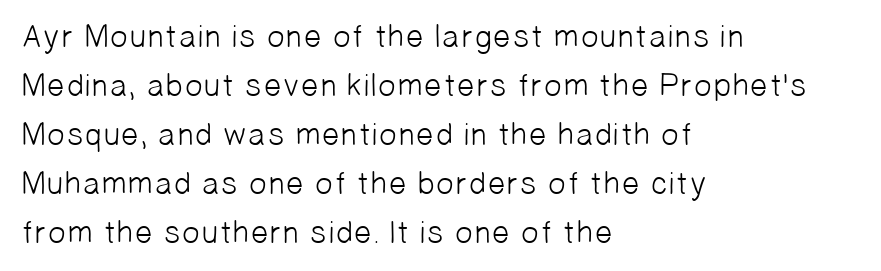
Short note: letters normally spaced. Stems here are at most as thick as an everyday book face. Check where the strokes stop: nothing finishes them off — pure sans. This sample is left-justified, so line endings fall wherever the words run out.
